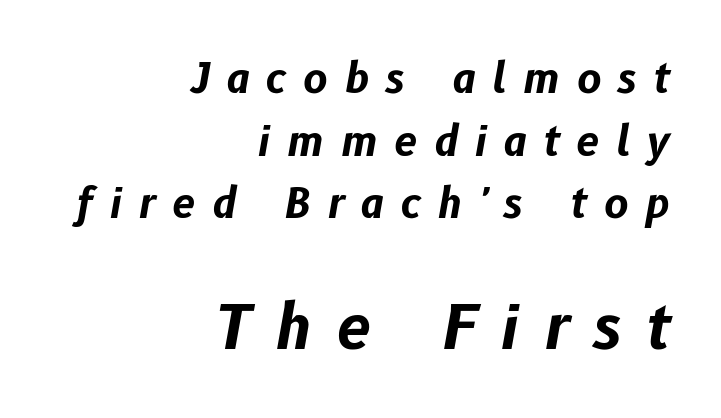
Q: Is the text bold? A: Yes.
Q: Is the text italic (slanted)? A: Yes, it leans right by about 10 degrees.
Q: Is the text underlined? A: No.
Q: How is the paragraph aligned? A: Right-aligned.
Q: Is the spacing between letters normal or unusually wide? A: Unusually wide.
Q: Is the spacing between lines tight, normal or loose? A: Normal.
Q: Which block of text is set in a larger size, the first (top) or the second (bottom)? A: The second (bottom) one.
Q: Width (condensed, normal, or wide)? A: Normal.
Q: Stroke contrast? A: Low.
Q: x-height? A: Medium.
Q: Monospaced? A: No.
